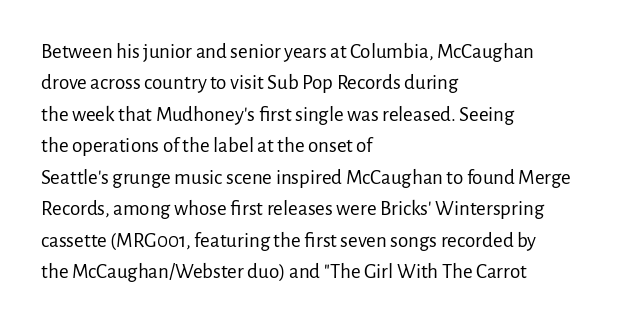
{"italic": "no", "bold": "no", "underline": "no", "align": "left", "line_spacing": "normal", "line_spacing_ratio": 1.5, "letter_spacing": "normal", "letter_spacing_em": 0.0, "glyph_px": 21}
